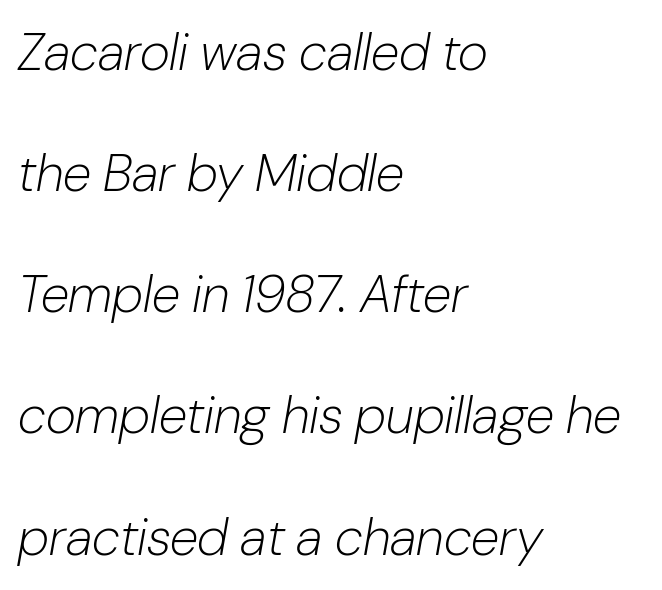
{"italic": "yes", "lean": "right", "slant_degrees": 10, "bold": "no", "weight": "light", "width": "normal", "stroke_contrast": "low", "x_height": "medium", "monospaced": "no", "underline": "no", "align": "left", "line_spacing": "loose", "line_spacing_ratio": 2.33, "letter_spacing": "normal", "letter_spacing_em": 0.0, "glyph_px": 52}
